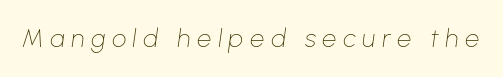
Q: Is the text bold? A: No.
Q: Is the text italic (slanted)? A: Yes, it leans right by about 8 degrees.
Q: Is the text underlined? A: No.
Q: Is the spacing between letters normal or unusually wide? A: Unusually wide.
